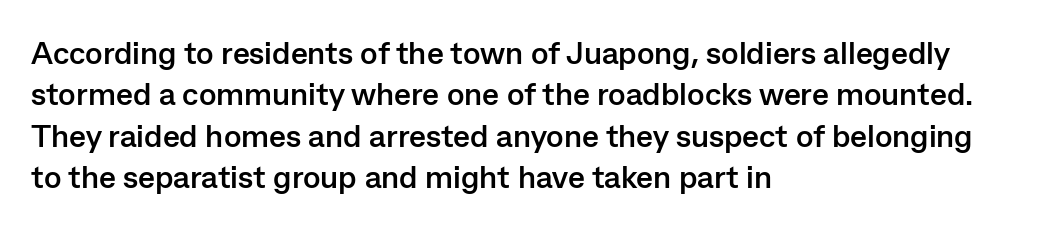
The image shows 32 px semibold sans-serif type, upright; set left-aligned, normal line spacing (1.29x), normal letter spacing, not underlined; low stroke contrast and a medium x-height.
